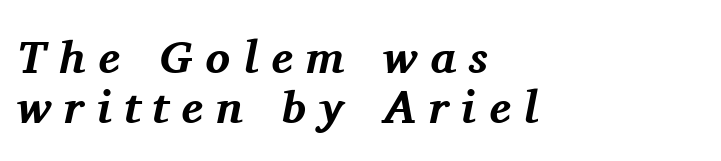
{"serif": "yes", "italic": "yes", "lean": "right", "slant_degrees": 11, "bold": "yes", "weight": "bold", "width": "normal", "stroke_contrast": "medium", "x_height": "medium", "monospaced": "no", "underline": "no", "align": "left", "line_spacing": "tight", "line_spacing_ratio": 1.08, "letter_spacing": "wide", "letter_spacing_em": 0.28, "glyph_px": 46}
